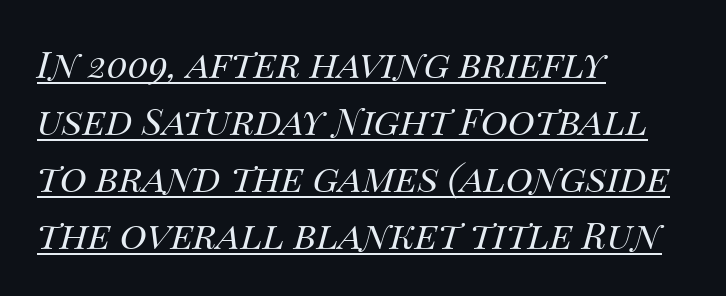
Q: Is the text bold? A: No.
Q: Is the text italic (slanted)? A: Yes, it leans right by about 14 degrees.
Q: Is the text underlined? A: Yes.
Q: How is the paragraph aligned? A: Left-aligned.
Q: Is the spacing between letters normal or unusually wide? A: Normal.
Q: Is the spacing between lines tight, normal or loose? A: Normal.
Q: Width (condensed, normal, or wide)? A: Normal.
Q: Stroke contrast? A: Medium.
Q: x-height? A: Large.
Q: Monospaced? A: No.
